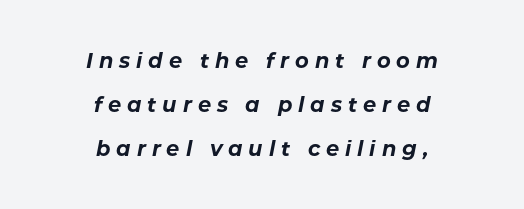
The image shows 21 px bold type, italic (leaning right); set centered, loose line spacing (2.09x), unusually wide letter spacing (+0.28 em), not underlined.
